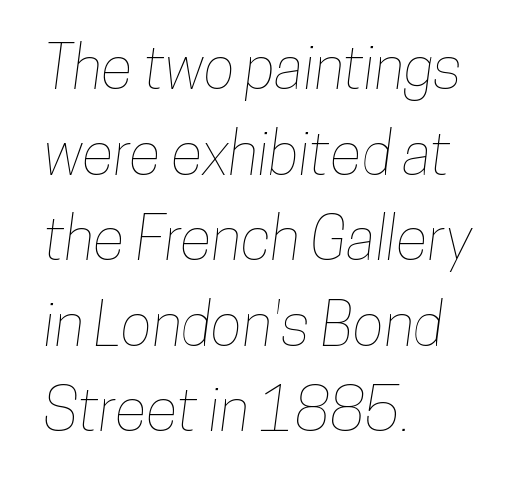
{"width": "condensed", "stroke_contrast": "low", "x_height": "medium", "monospaced": "no", "underline": "no", "align": "left", "line_spacing": "normal", "line_spacing_ratio": 1.45, "letter_spacing": "normal", "letter_spacing_em": 0.0, "glyph_px": 59}
